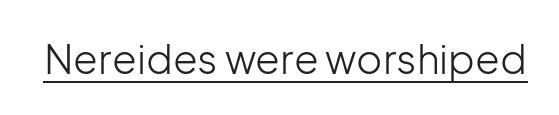
The image shows 40 px light sans-serif type, upright; set normal letter spacing, underlined; low stroke contrast and a medium x-height.
